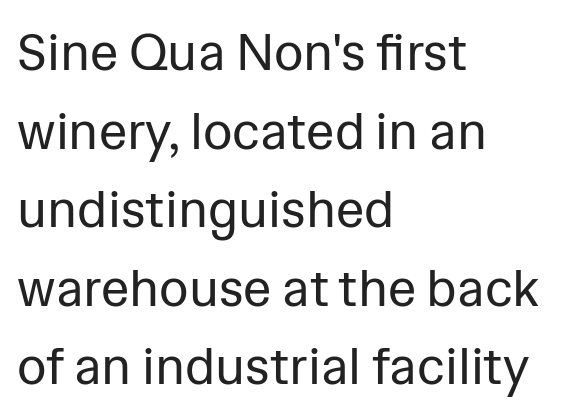
The letters advance in unequal steps, a hallmark of proportional type. The typography opts for an upright posture over an oblique one. Is there much room between lines? A standard amount, neither cramped nor airy. Caption: multi-line text, flush left, ragged right. Regarding serifs, this sample does without them. Bold? No — there's no thickening of the strokes.
